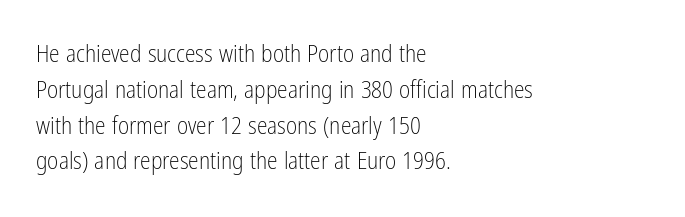
{"italic": "no", "bold": "no", "underline": "no", "align": "left", "line_spacing": "normal", "line_spacing_ratio": 1.49, "letter_spacing": "normal", "letter_spacing_em": 0.0, "glyph_px": 24}
